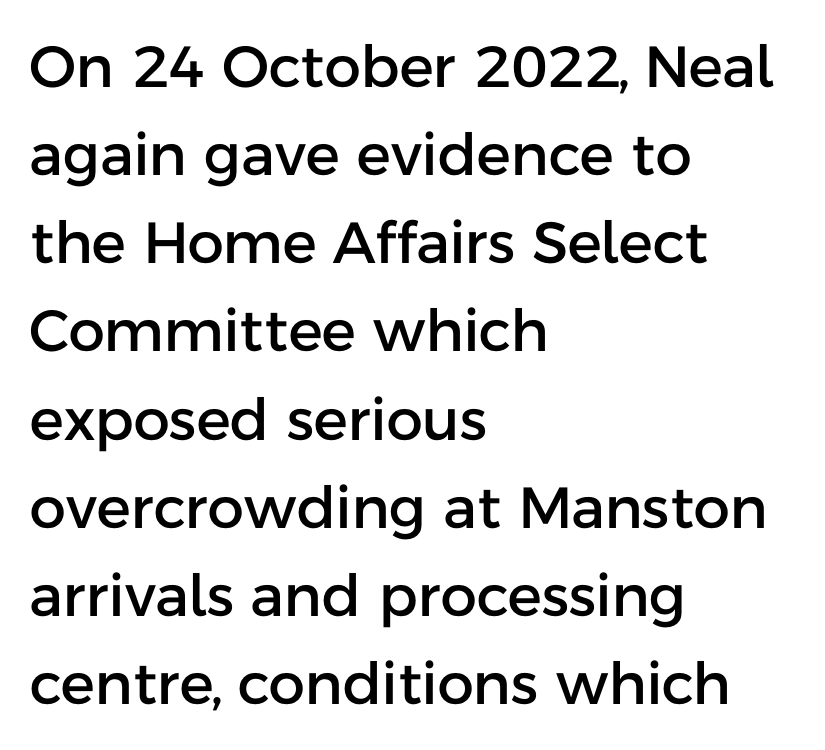
The image shows 58 px sans-serif type, upright; set left-aligned, normal line spacing (1.52x), normal letter spacing, not underlined; low stroke contrast and a medium x-height.
